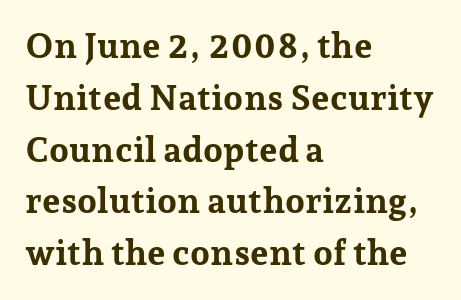
Style check: upright. The designer left line spacing at the default. Tracking value appears to be zero — textbook default spacing. Only glyphs here, with clear space below each row.
